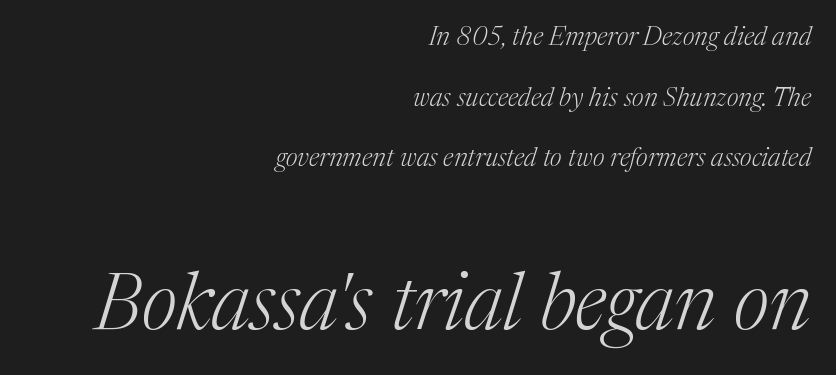
{"serif": "yes", "italic": "yes", "lean": "right", "slant_degrees": 17, "bold": "no", "weight": "light", "width": "normal", "stroke_contrast": "medium", "x_height": "medium", "monospaced": "no", "underline": "no", "align": "right", "line_spacing": "loose", "line_spacing_ratio": 2.33, "letter_spacing": "normal", "letter_spacing_em": 0.0, "larger_block": "second", "size_ratio": 3.04, "glyph_px": 79}
